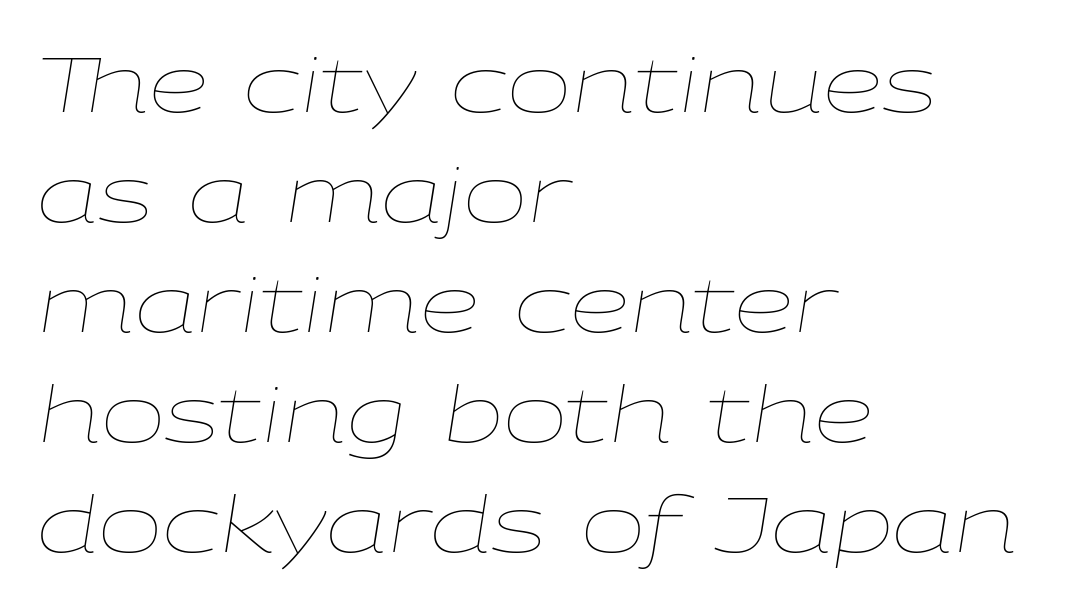
{"italic": "yes", "lean": "right", "slant_degrees": 9, "bold": "no", "weight": "thin", "width": "wide", "stroke_contrast": "low", "x_height": "medium", "monospaced": "no", "underline": "no", "align": "left", "line_spacing": "normal", "line_spacing_ratio": 1.43, "letter_spacing": "normal", "letter_spacing_em": 0.0, "glyph_px": 77}
